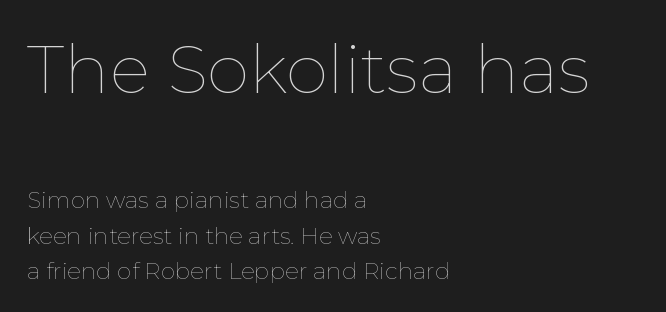
The image shows 68 px thin type, upright; set left-aligned, normal line spacing (1.53x), normal letter spacing, not underlined; the first (top) block is 2.96x larger; low stroke contrast and a medium x-height.
